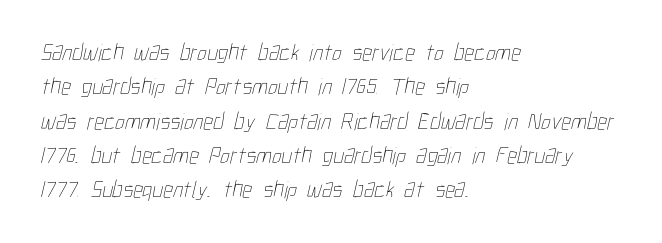
Q: Is the text bold? A: No.
Q: Is the text underlined? A: No.
Q: How is the paragraph aligned? A: Left-aligned.
Q: Is the spacing between letters normal or unusually wide? A: Normal.
Q: Is the spacing between lines tight, normal or loose? A: Normal.
